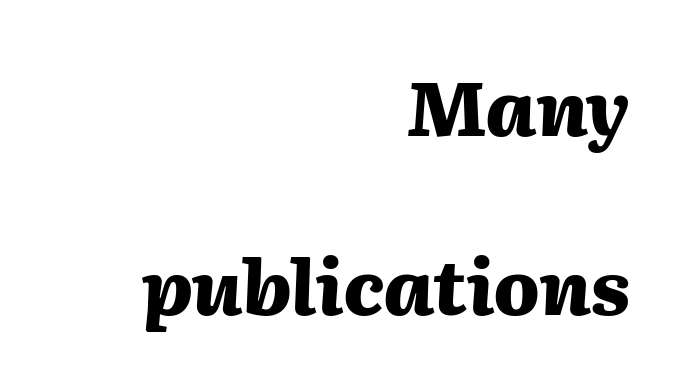
Q: Is the text bold? A: Yes.
Q: Is the text italic (slanted)? A: Yes, it leans right by about 2 degrees.
Q: Is the text underlined? A: No.
Q: How is the paragraph aligned? A: Right-aligned.
Q: Is the spacing between letters normal or unusually wide? A: Normal.
Q: Is the spacing between lines tight, normal or loose? A: Loose.
Q: Width (condensed, normal, or wide)? A: Normal.
Q: Stroke contrast? A: Medium.
Q: x-height? A: Medium.
Q: Monospaced? A: No.
